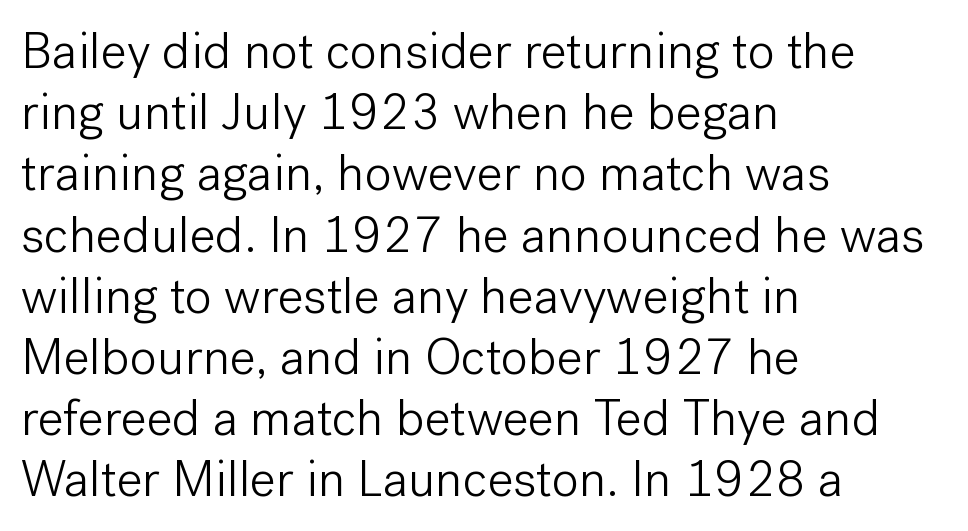
{"serif": "no", "italic": "no", "bold": "no", "weight": "light", "width": "normal", "stroke_contrast": "low", "x_height": "medium", "monospaced": "no", "underline": "no", "align": "left", "line_spacing_ratio": 1.2, "letter_spacing": "normal", "letter_spacing_em": 0.0, "glyph_px": 51}
